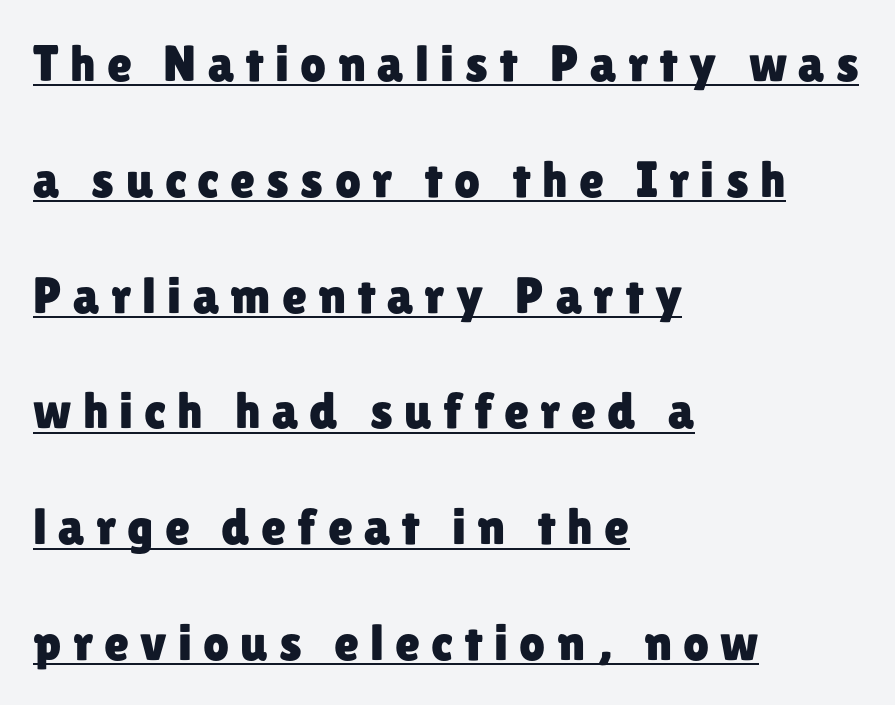
Notice how the passage keeps a crisp vertical edge on the left only. A typesetter would mark this as roman, not italic. Character widths vary here, with narrow letters taking less room than wide ones. Stroke terminals: plain, sans-serif. Emphasis is given by a line drawn under the lettering.
